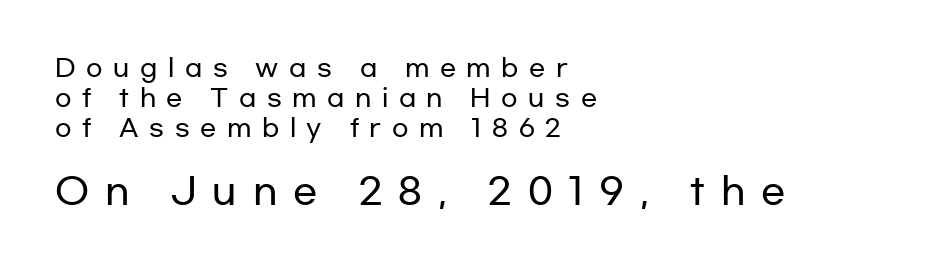
Classification — sans serif. Tracking value appears strongly positive — letters spread wide. Short and long lines alike share a common starting point at left. A typesetter would call this proportional, since set widths differ per character. Here the second block reads like a headline and the first like body copy.
